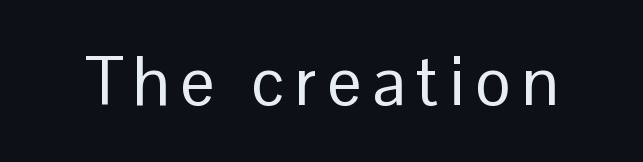
Unlike italic type, these characters show no tilt at all. Grotesque or geometric, the face here clearly has no serifs. Letters have the restrained weight of plain body copy at most. Note the varied advance widths — an 'i' is clearly narrower than an 'm'. The string is rendered with underlining switched off.
